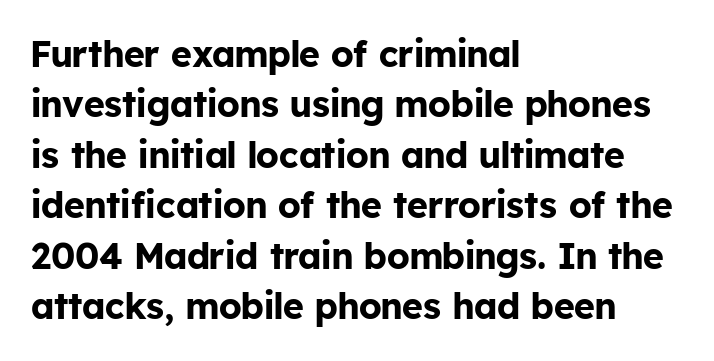
Q: Is the text bold? A: Yes.
Q: Is the text italic (slanted)? A: No, it is upright.
Q: Is the typeface a serif or a sans-serif typeface? A: Sans-serif.
Q: Is the text underlined? A: No.
Q: How is the paragraph aligned? A: Left-aligned.
Q: Is the spacing between letters normal or unusually wide? A: Normal.
Q: Is the spacing between lines tight, normal or loose? A: Normal.
Q: Width (condensed, normal, or wide)? A: Normal.
Q: Stroke contrast? A: Low.
Q: x-height? A: Medium.
Q: Monospaced? A: No.
